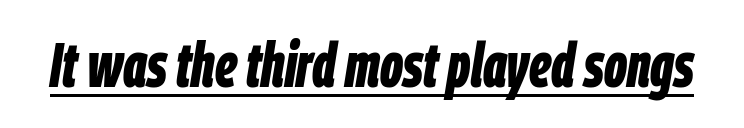
{"italic": "yes", "lean": "right", "slant_degrees": 9, "bold": "yes", "weight": "bold", "width": "condensed", "stroke_contrast": "low", "x_height": "large", "monospaced": "no", "underline": "yes", "letter_spacing": "normal", "letter_spacing_em": 0.0, "glyph_px": 63}
